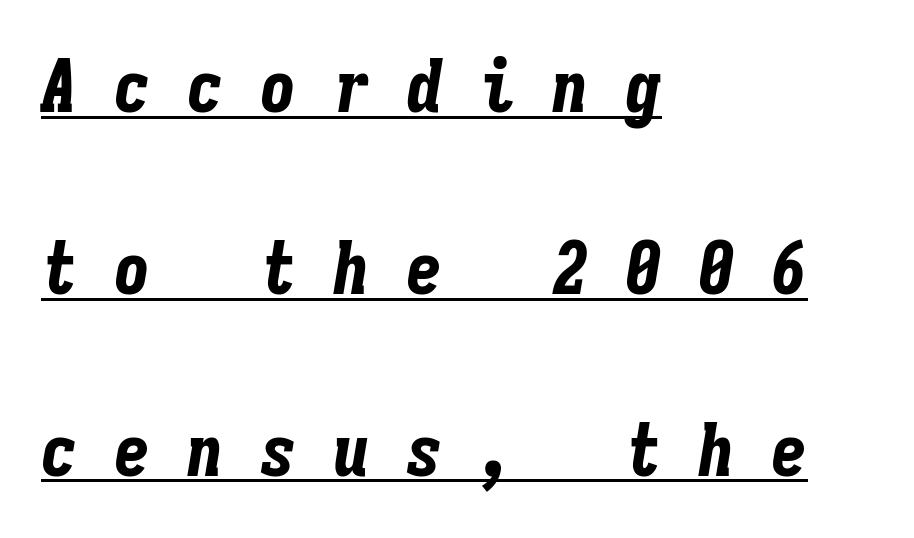
{"italic": "yes", "lean": "right", "slant_degrees": 9, "bold": "yes", "weight": "bold", "width": "condensed", "stroke_contrast": "low", "x_height": "medium", "monospaced": "yes", "underline": "yes", "align": "left", "line_spacing": "loose", "line_spacing_ratio": 2.49, "letter_spacing": "wide", "letter_spacing_em": 0.5, "glyph_px": 73}
